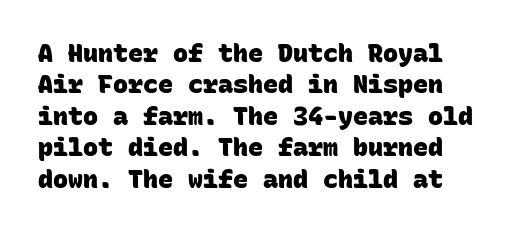
{"bold": "yes", "underline": "no", "align": "left", "line_spacing": "normal", "line_spacing_ratio": 1.26, "letter_spacing": "normal", "letter_spacing_em": 0.0, "glyph_px": 25}
